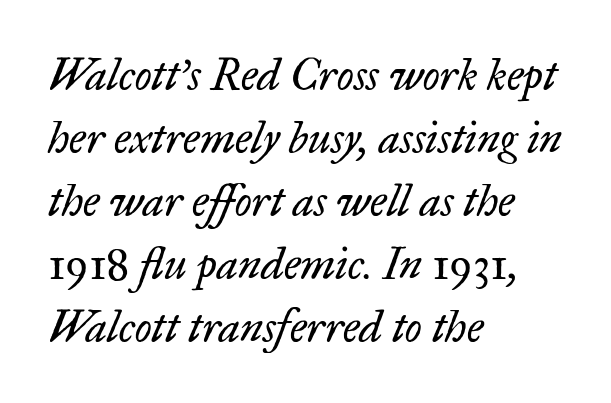
{"serif": "yes", "italic": "yes", "lean": "right", "slant_degrees": 17, "bold": "no", "weight": "regular", "width": "normal", "stroke_contrast": "low", "x_height": "small", "monospaced": "no", "underline": "no", "align": "left", "line_spacing": "normal", "line_spacing_ratio": 1.43, "letter_spacing": "normal", "letter_spacing_em": 0.0, "glyph_px": 44}
